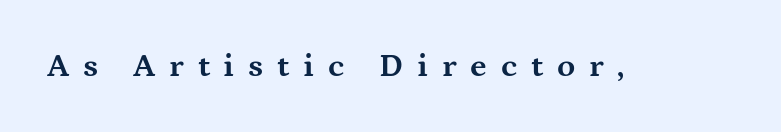
Q: Is the text bold? A: Yes.
Q: Is the text italic (slanted)? A: No, it is upright.
Q: Is the typeface a serif or a sans-serif typeface? A: Serif.
Q: Is the text underlined? A: No.
Q: Is the spacing between letters normal or unusually wide? A: Unusually wide.
Q: Width (condensed, normal, or wide)? A: Wide.
Q: Stroke contrast? A: Medium.
Q: x-height? A: Medium.
Q: Monospaced? A: No.
